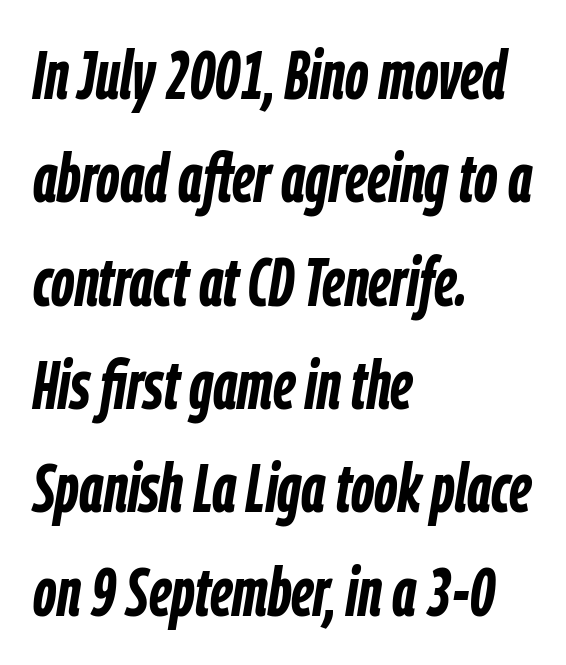
Q: Is the text bold? A: Yes.
Q: Is the text italic (slanted)? A: Yes, it leans right by about 9 degrees.
Q: Is the text underlined? A: No.
Q: How is the paragraph aligned? A: Left-aligned.
Q: Is the spacing between letters normal or unusually wide? A: Normal.
Q: Is the spacing between lines tight, normal or loose? A: Normal.
Q: Width (condensed, normal, or wide)? A: Condensed.
Q: Stroke contrast? A: Low.
Q: x-height? A: Medium.
Q: Monospaced? A: No.
